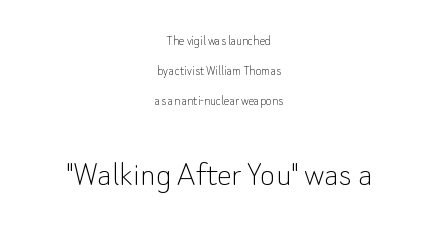
Q: Is the text bold? A: No.
Q: Is the text italic (slanted)? A: No, it is upright.
Q: Is the typeface a serif or a sans-serif typeface? A: Sans-serif.
Q: Is the text underlined? A: No.
Q: How is the paragraph aligned? A: Centered.
Q: Is the spacing between letters normal or unusually wide? A: Normal.
Q: Is the spacing between lines tight, normal or loose? A: Loose.
Q: Which block of text is set in a larger size, the first (top) or the second (bottom)? A: The second (bottom) one.
Q: Width (condensed, normal, or wide)? A: Normal.
Q: Stroke contrast? A: Low.
Q: x-height? A: Small.
Q: Monospaced? A: No.
